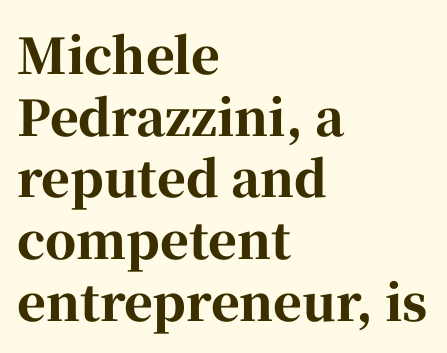
These words are printed bold, with thick strokes throughout. The line texture is even and compact thanks to regular tracking. The rendering anchors every line to the left-hand side. Every character sits straight up, as roman type does. Serifs: yes, visible at the terminals of the letterforms. This sample has the flowing, uneven cadence of proportional lettering.
